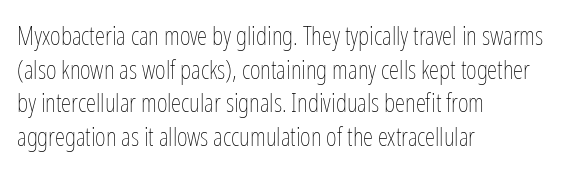
{"italic": "no", "bold": "no", "underline": "no", "align": "left", "line_spacing": "normal", "line_spacing_ratio": 1.29, "letter_spacing": "normal", "letter_spacing_em": 0.0, "glyph_px": 26}
